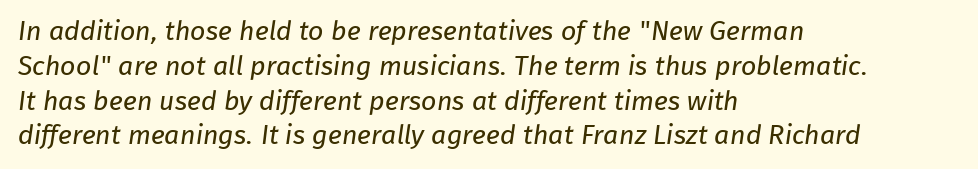
This rendering uses left alignment, leaving the right contour irregular. The cut favours lightness, reaching ordinary text weight at its darkest. Just letters on the line, the space beneath them empty. Inter-character spacing is left at the font's built-in metrics. Normally led — the rows are evenly, conventionally spaced.
